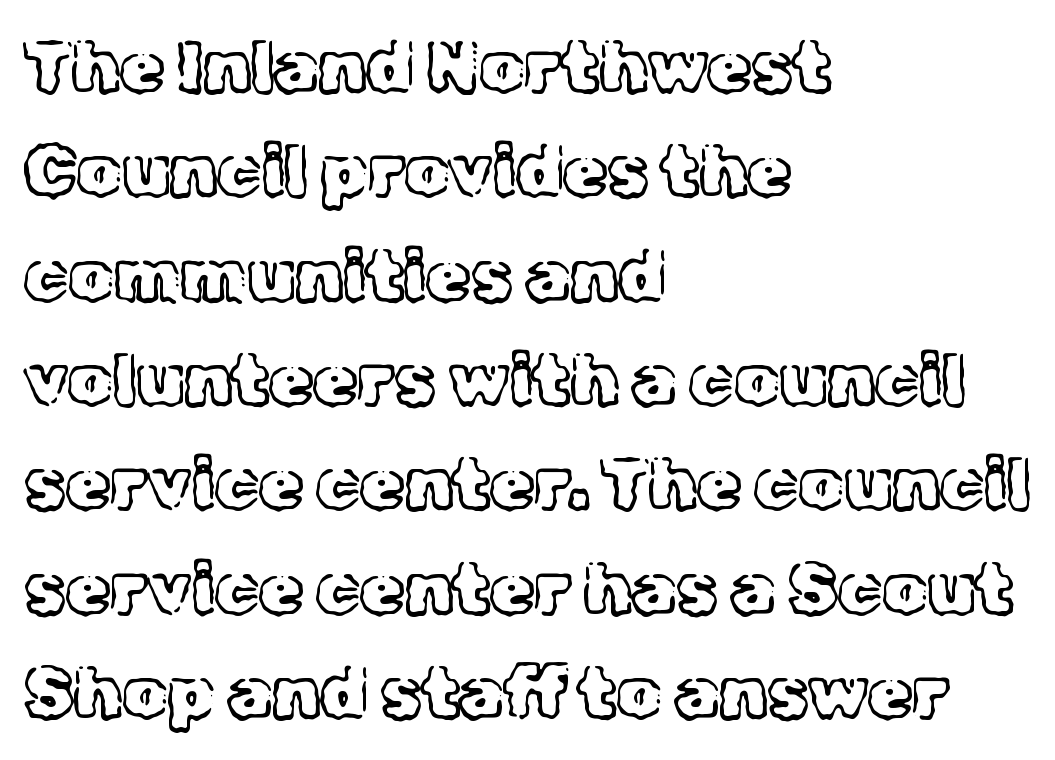
{"serif": "yes", "italic": "no", "bold": "no", "weight": "light", "width": "normal", "x_height": "medium", "monospaced": "no", "underline": "no", "align": "left", "line_spacing": "normal", "line_spacing_ratio": 1.47, "letter_spacing": "normal", "letter_spacing_em": 0.0, "glyph_px": 71}
